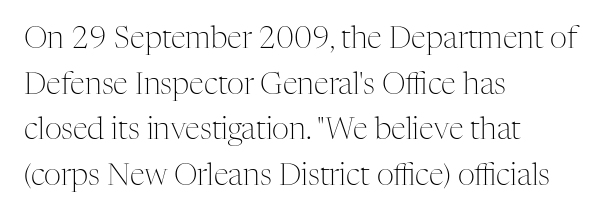
Q: Is the text bold? A: No.
Q: Is the text italic (slanted)? A: No, it is upright.
Q: Is the typeface a serif or a sans-serif typeface? A: Serif.
Q: Is the text underlined? A: No.
Q: How is the paragraph aligned? A: Left-aligned.
Q: Is the spacing between letters normal or unusually wide? A: Normal.
Q: Is the spacing between lines tight, normal or loose? A: Normal.
Q: Width (condensed, normal, or wide)? A: Normal.
Q: Stroke contrast? A: Medium.
Q: x-height? A: Medium.
Q: Monospaced? A: No.
